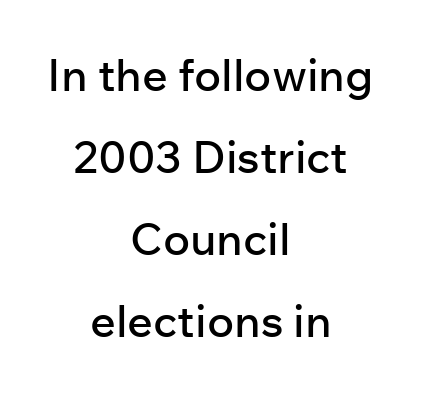
Observe the ordinary spacing: letters are neighbours, not strangers. Unmarked baselines from the first word to the last. To sum up the face: it is a sans, with no serifs. When letters stand straight like this, we call the style roman or upright. Casual observation: everything's sitting right in the middle.
